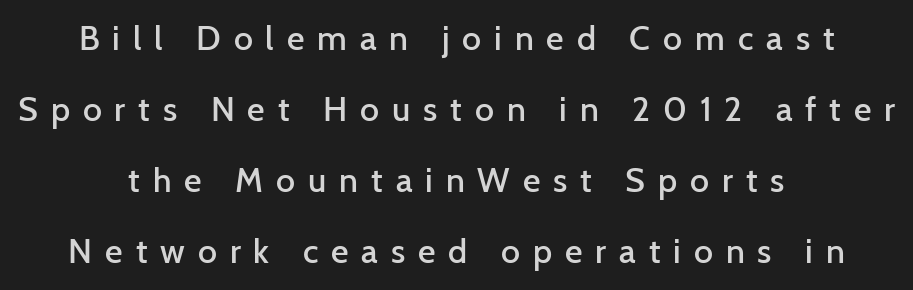
The image shows 34 px semibold sans-serif type, upright; set centered, loose line spacing (2.09x), unusually wide letter spacing (+0.38 em), not underlined; low stroke contrast and a medium x-height.
